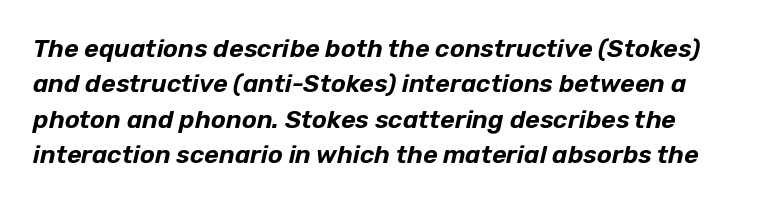
The image shows 25 px text type, italic (leaning right); set normal line spacing (1.42x), normal letter spacing, not underlined.
